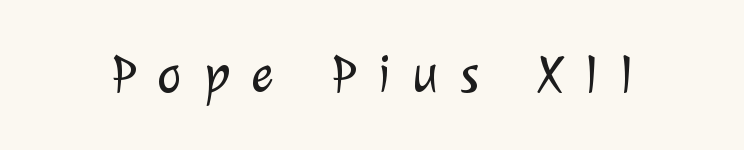
Letters rest on an invisible, unmarked baseline. The face looks like a standard text weight, possibly lighter. The rendering inserts visible extra space after every character. The face used here is proportionally spaced, like ordinary book or web type. Serif or sans? Sans — the stroke terminals are bare.
